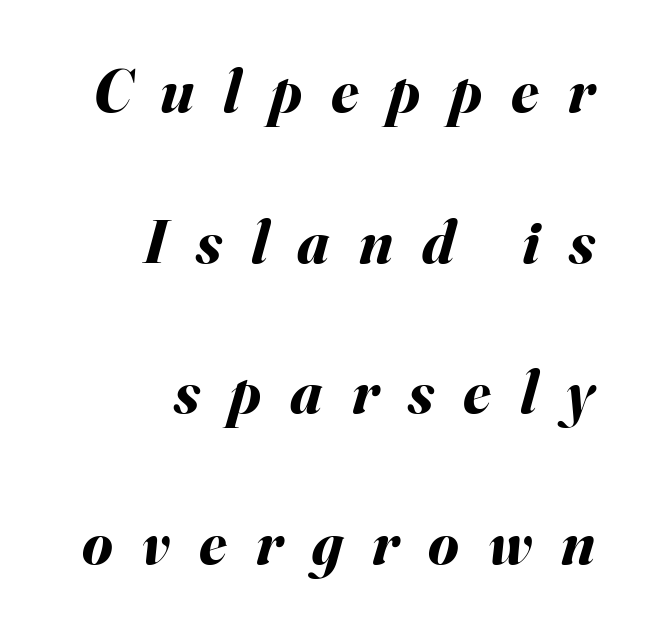
{"italic": "yes", "lean": "right", "slant_degrees": 16, "bold": "yes", "weight": "bold", "width": "normal", "stroke_contrast": "medium", "x_height": "small", "monospaced": "no", "underline": "no", "align": "right", "line_spacing": "loose", "line_spacing_ratio": 2.43, "letter_spacing": "wide", "letter_spacing_em": 0.47, "glyph_px": 62}
